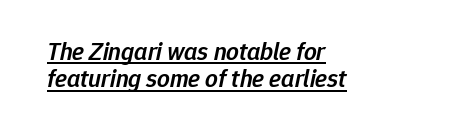
Q: Is the text bold? A: Semi-bold.
Q: Is the text italic (slanted)? A: Yes, it leans right by about 12 degrees.
Q: Is the text underlined? A: Yes.
Q: How is the paragraph aligned? A: Left-aligned.
Q: Is the spacing between letters normal or unusually wide? A: Normal.
Q: Is the spacing between lines tight, normal or loose? A: Tight.
